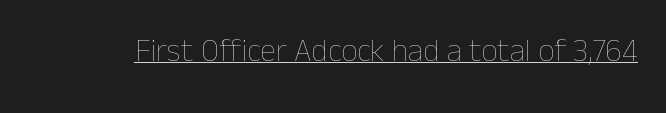
The image shows 32 px thin type, upright; set normal letter spacing, underlined; low stroke contrast and a medium x-height.
